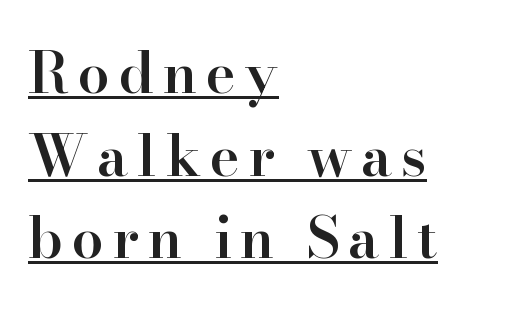
{"serif": "yes", "italic": "no", "bold": "semi", "weight": "semibold", "width": "normal", "stroke_contrast": "high", "x_height": "small", "monospaced": "no", "underline": "yes", "align": "left", "line_spacing": "normal", "line_spacing_ratio": 1.45, "glyph_px": 57}
